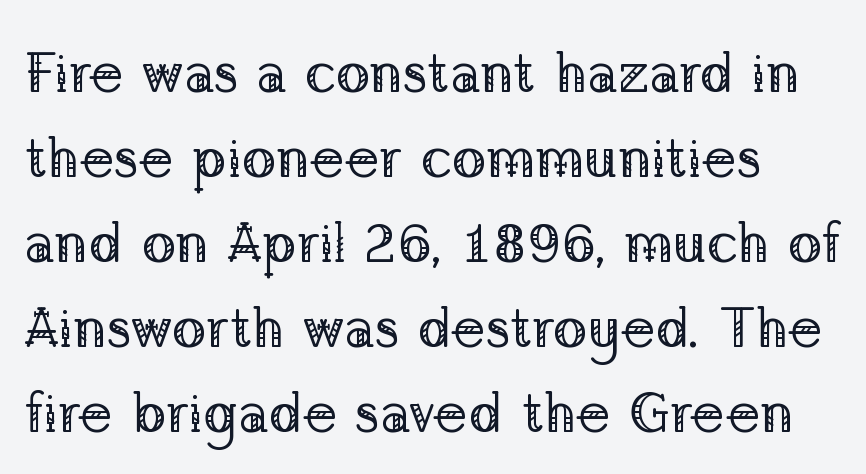
Characters follow at the spacing the type designer built in. A light-to-regular cut is what we see here. I'd call this a serif setting — the letters wear small feet. Each new line begins a customary step beneath the previous one.
